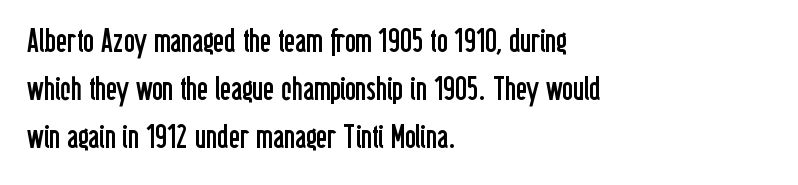
{"serif": "no", "italic": "no", "bold": "no", "weight": "regular", "width": "condensed", "stroke_contrast": "low", "x_height": "medium", "monospaced": "no", "underline": "no", "align": "left", "line_spacing": "normal", "line_spacing_ratio": 1.46, "letter_spacing": "normal", "letter_spacing_em": 0.0, "glyph_px": 33}
